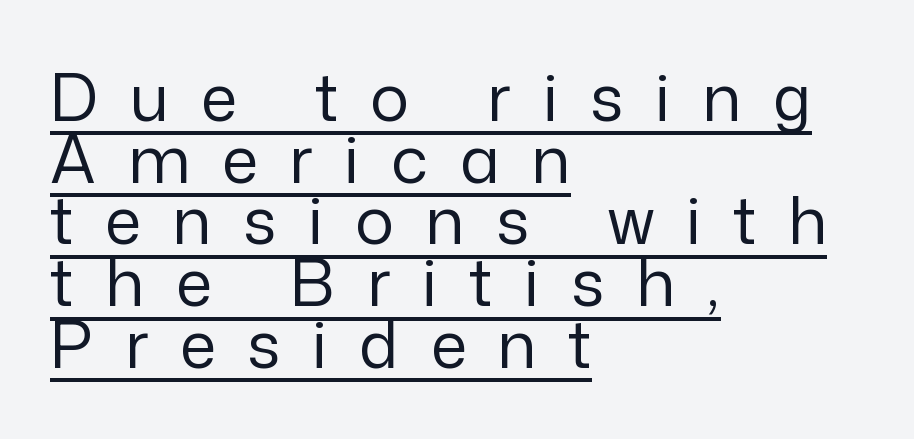
Q: Is the text bold? A: No.
Q: Is the text italic (slanted)? A: No, it is upright.
Q: Is the typeface a serif or a sans-serif typeface? A: Sans-serif.
Q: Is the text underlined? A: Yes.
Q: How is the paragraph aligned? A: Left-aligned.
Q: Is the spacing between letters normal or unusually wide? A: Unusually wide.
Q: Is the spacing between lines tight, normal or loose? A: Tight.
Q: Width (condensed, normal, or wide)? A: Normal.
Q: Stroke contrast? A: Low.
Q: x-height? A: Medium.
Q: Monospaced? A: No.
